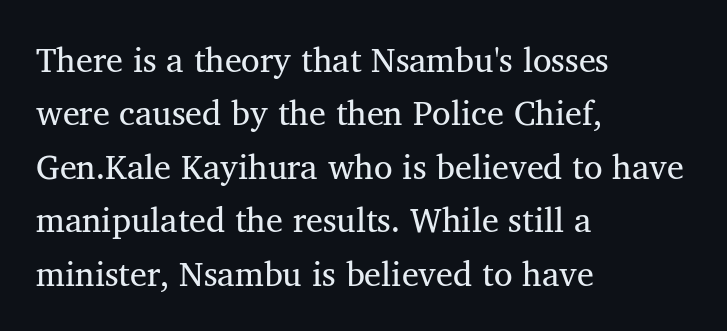
Q: Is the text italic (slanted)? A: No, it is upright.
Q: Is the typeface a serif or a sans-serif typeface? A: Serif.
Q: Is the text underlined? A: No.
Q: How is the paragraph aligned? A: Left-aligned.
Q: Is the spacing between letters normal or unusually wide? A: Normal.
Q: Is the spacing between lines tight, normal or loose? A: Normal.
Q: Width (condensed, normal, or wide)? A: Normal.
Q: Stroke contrast? A: Medium.
Q: x-height? A: Medium.
Q: Monospaced? A: No.
